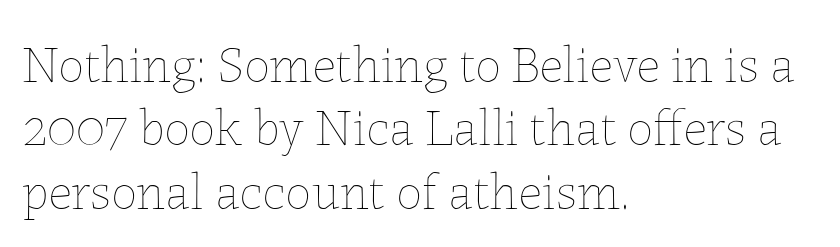
The image shows 52 px thin type, upright; set left-aligned, line spacing 1.22x, normal letter spacing, not underlined; low stroke contrast and a medium x-height.
